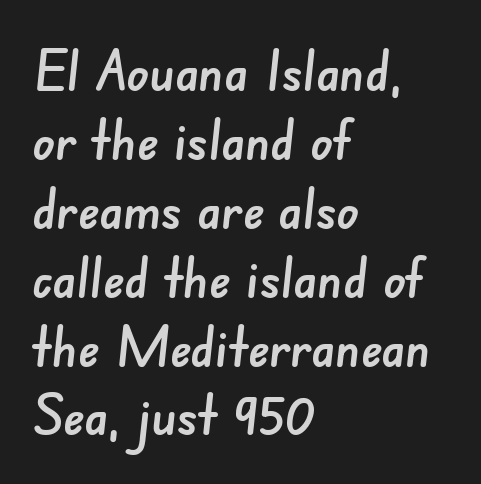
The rag falls on the right side of this text block. Font category for this specimen: sans-serif. Glance below the letters and you will spot only blank space. Here the glyphs are tracked normally, forming tight word shapes.
